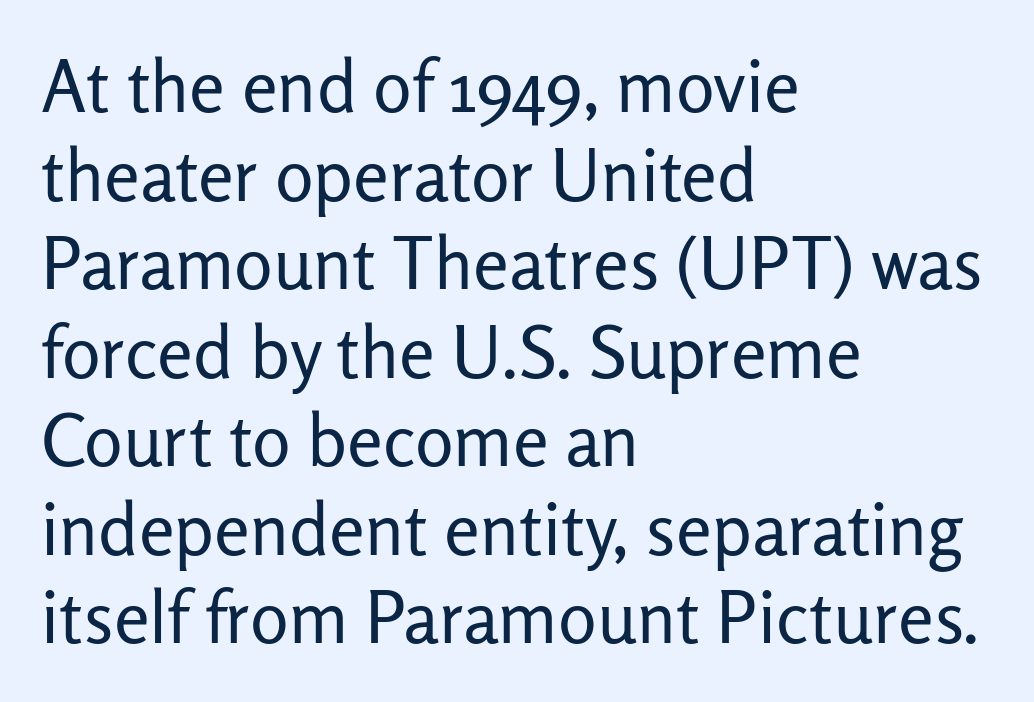
The image shows 72 px regular-weight sans-serif type, upright; set left-aligned, line spacing 1.23x, normal letter spacing, not underlined; low stroke contrast and a medium x-height.
